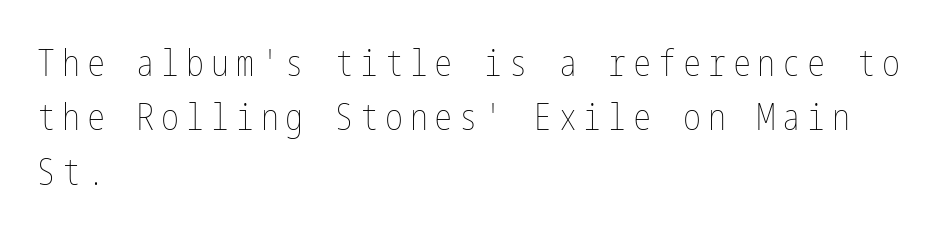
{"italic": "no", "bold": "no", "weight": "thin", "width": "condensed", "stroke_contrast": "low", "x_height": "medium", "underline": "no", "align": "left", "line_spacing": "normal", "line_spacing_ratio": 1.51, "glyph_px": 36}
